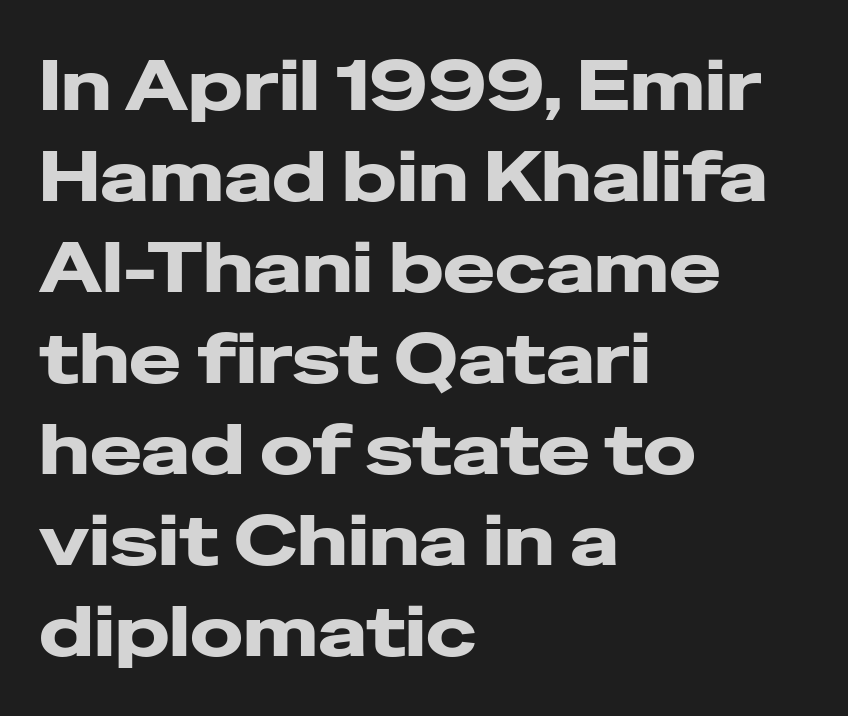
The designer left line spacing at the default. The horizontal fit of the characters is conventional and even. Italic? Not at all — the glyphs are vertical. The rendering anchors every line to the left-hand side. The typeface chosen for these lines omits serifs. Chunky letters — that's bold for sure.
